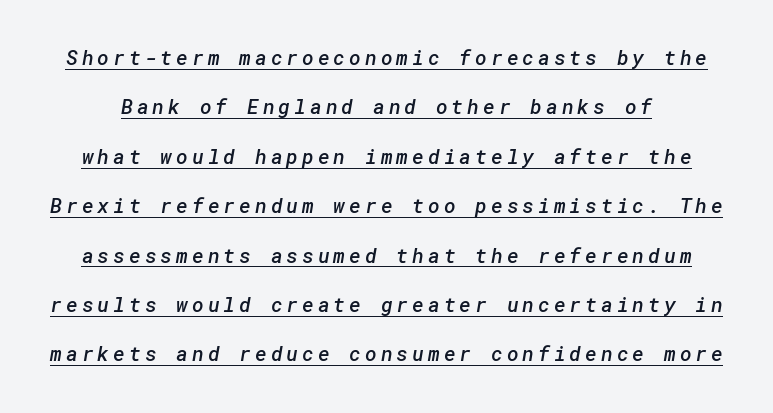
{"bold": "semi", "underline": "yes", "line_spacing": "loose", "line_spacing_ratio": 2.47, "letter_spacing": "wide", "letter_spacing_em": 0.2, "glyph_px": 20}
